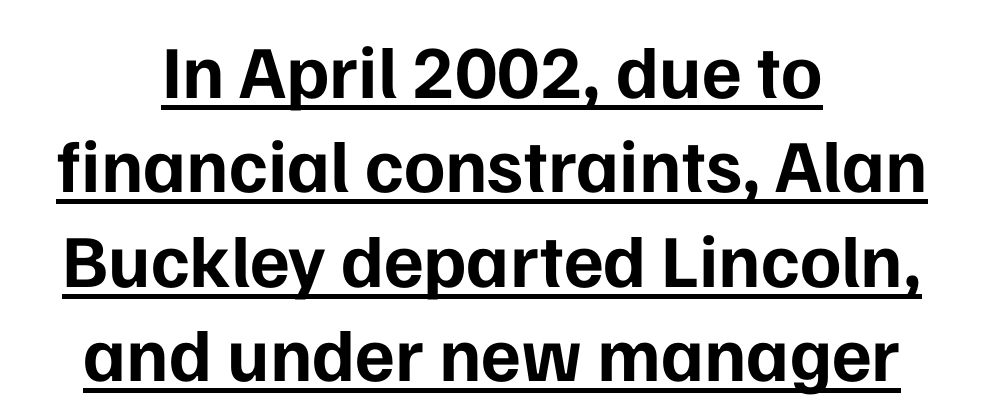
The image shows 75 px bold sans-serif type, upright; set centered, normal line spacing (1.26x), normal letter spacing, underlined; low stroke contrast and a medium x-height.
